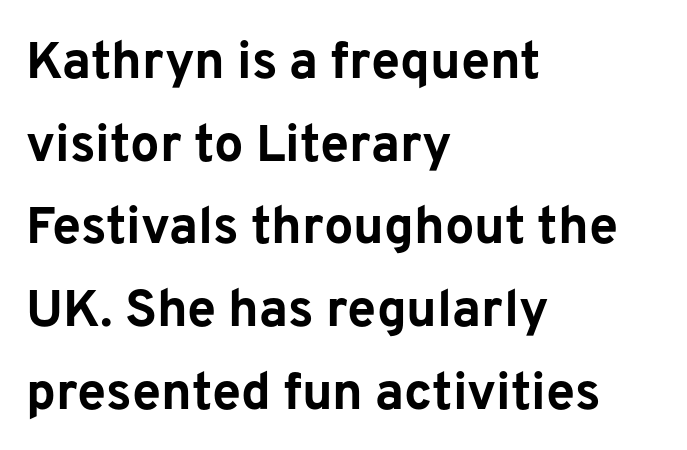
Q: Is the text bold? A: Yes.
Q: Is the text italic (slanted)? A: No, it is upright.
Q: Is the typeface a serif or a sans-serif typeface? A: Sans-serif.
Q: Is the text underlined? A: No.
Q: How is the paragraph aligned? A: Left-aligned.
Q: Is the spacing between letters normal or unusually wide? A: Normal.
Q: Is the spacing between lines tight, normal or loose? A: Normal.
Q: Width (condensed, normal, or wide)? A: Normal.
Q: Stroke contrast? A: Low.
Q: x-height? A: Medium.
Q: Monospaced? A: No.
